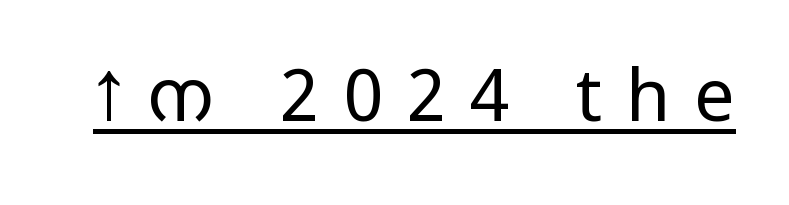
Q: Is the text bold? A: No.
Q: Is the text italic (slanted)? A: No, it is upright.
Q: Is the typeface a serif or a sans-serif typeface? A: Sans-serif.
Q: Is the text underlined? A: Yes.
Q: Is the spacing between letters normal or unusually wide? A: Unusually wide.
Q: Width (condensed, normal, or wide)? A: Wide.
Q: Stroke contrast? A: Low.
Q: x-height? A: Medium.
Q: Monospaced? A: No.
